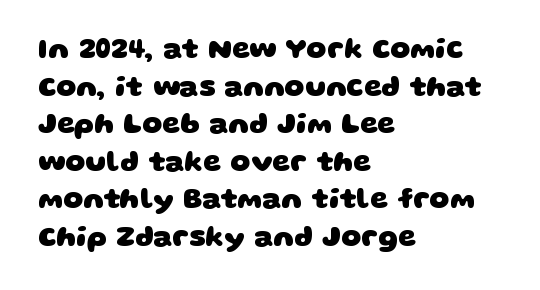
In terms of leading, this rendering sits right in the middle. The characters display no serif detailing; their extremities are plain. The passage shown has conventional tracking throughout. Teacher's note: observe the even left margin — that is flush-left alignment.
